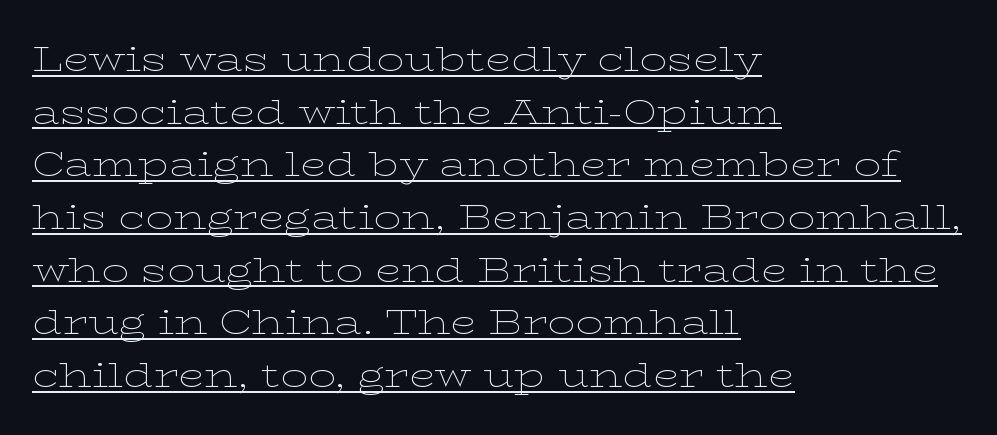
Q: Is the text bold? A: No.
Q: Is the text italic (slanted)? A: No, it is upright.
Q: Is the typeface a serif or a sans-serif typeface? A: Serif.
Q: Is the text underlined? A: Yes.
Q: How is the paragraph aligned? A: Left-aligned.
Q: Is the spacing between letters normal or unusually wide? A: Normal.
Q: Is the spacing between lines tight, normal or loose? A: Normal.
Q: Width (condensed, normal, or wide)? A: Wide.
Q: Stroke contrast? A: Low.
Q: x-height? A: Medium.
Q: Monospaced? A: No.
